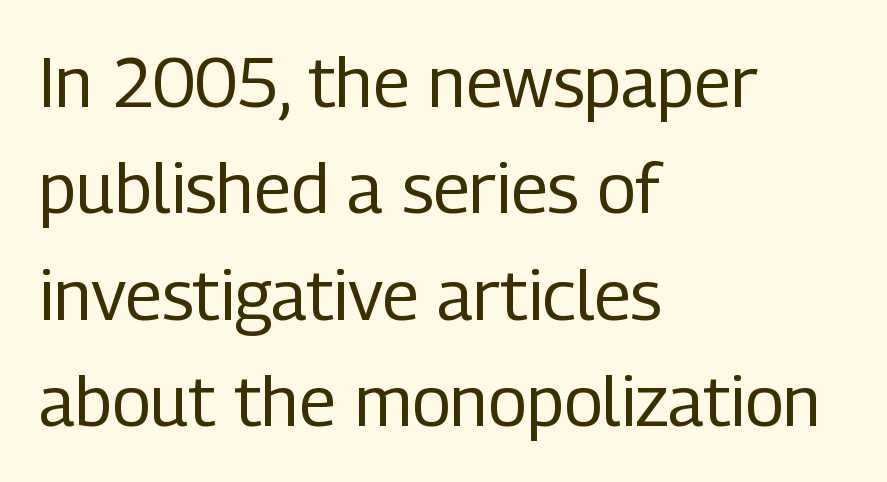
The image shows 70 px regular-weight, condensed sans-serif type, upright; set left-aligned, normal line spacing (1.52x), normal letter spacing, not underlined; low stroke contrast and a medium x-height.
